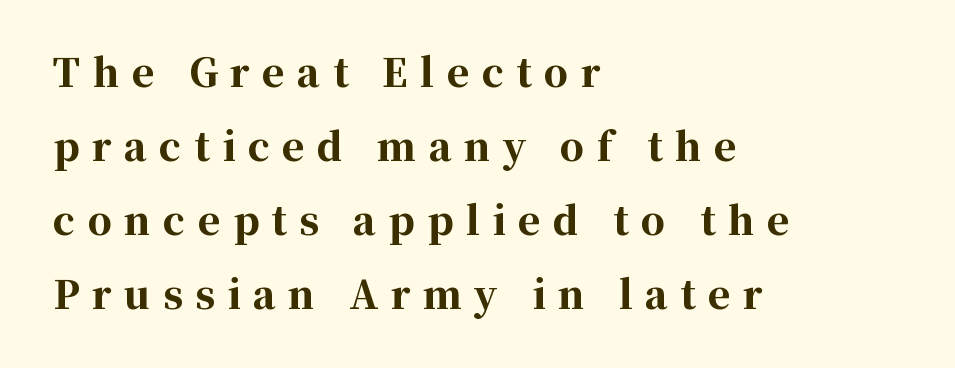
{"serif": "yes", "italic": "no", "bold": "yes", "weight": "bold", "width": "normal", "stroke_contrast": "high", "x_height": "medium", "monospaced": "no", "underline": "no", "align": "left", "line_spacing": "loose", "line_spacing_ratio": 1.95, "letter_spacing": "wide", "letter_spacing_em": 0.33, "glyph_px": 38}
